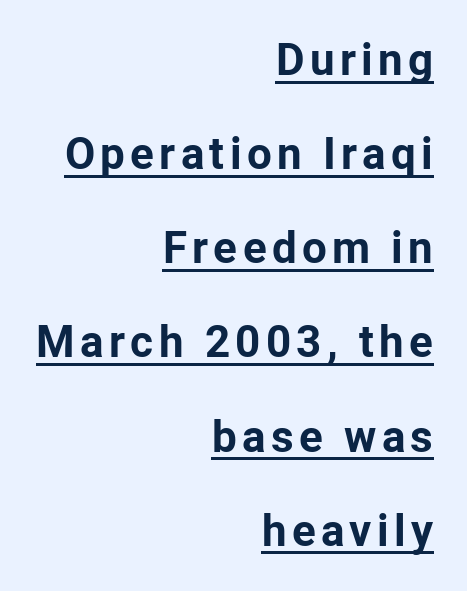
{"serif": "no", "italic": "no", "bold": "yes", "weight": "bold", "width": "normal", "stroke_contrast": "low", "x_height": "medium", "monospaced": "no", "underline": "yes", "align": "right", "line_spacing": "loose", "line_spacing_ratio": 2.14, "glyph_px": 44}
